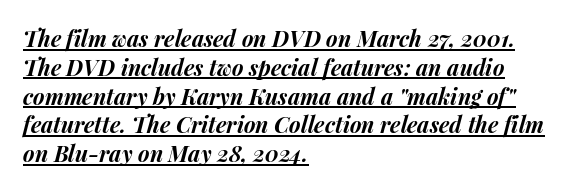
Heft: maximum for text — a bold. Vertically, the passage feels balanced, rows spaced as you'd expect. Caption: multi-line text, flush left, ragged right. What decoration does the sample have? An underline. Words appear dense and cohesive because spacing is normal.
